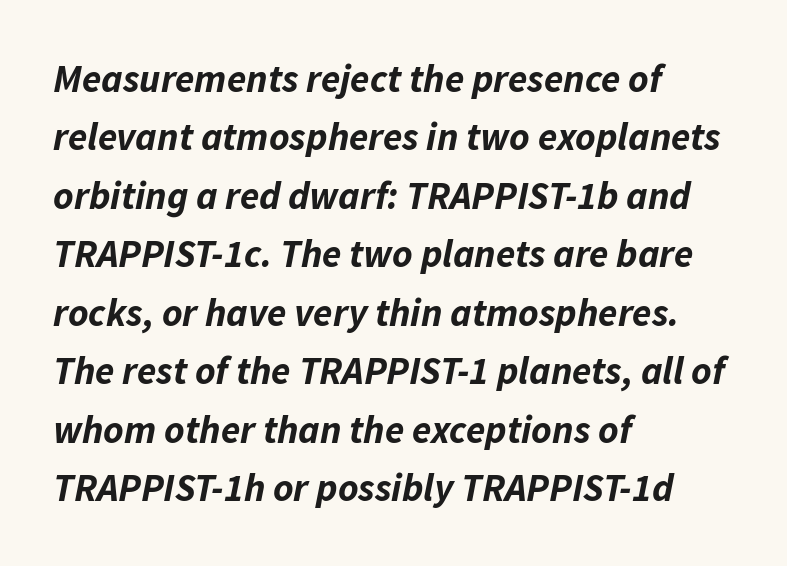
A clean baseline with only descenders dipping below it. Typesetter's note: full bold, strokes at maximum text heaviness. The rag falls on the right side of this text block. The glyphs look as if they've been sheared to an angle.
